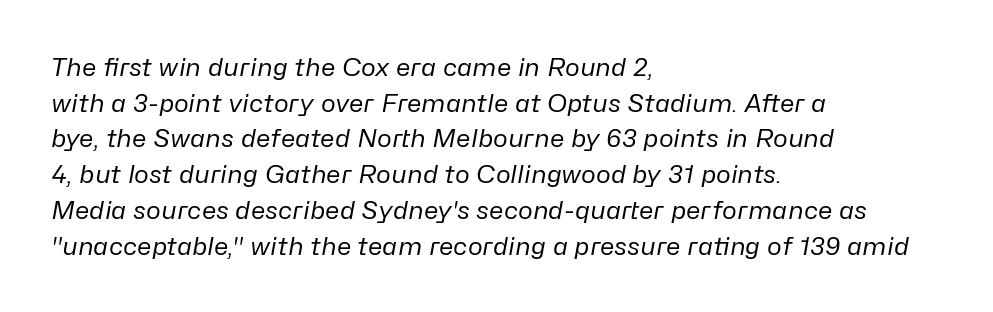
{"italic": "yes", "lean": "right", "slant_degrees": 10, "bold": "no", "underline": "no", "align": "left", "line_spacing": "normal", "line_spacing_ratio": 1.43, "letter_spacing": "normal", "letter_spacing_em": 0.0, "glyph_px": 25}
